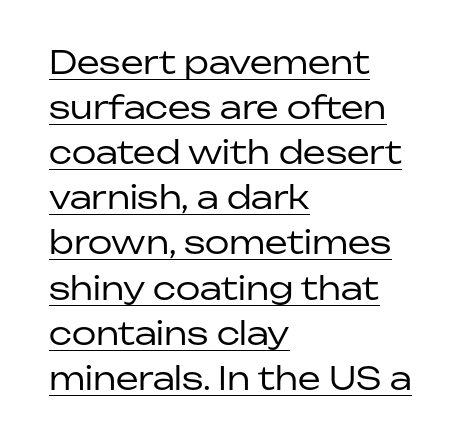
{"serif": "no", "italic": "no", "bold": "no", "weight": "regular", "width": "normal", "stroke_contrast": "low", "x_height": "medium", "monospaced": "no", "underline": "yes", "align": "left", "line_spacing": "normal", "line_spacing_ratio": 1.41, "letter_spacing": "normal", "letter_spacing_em": 0.0, "glyph_px": 32}
